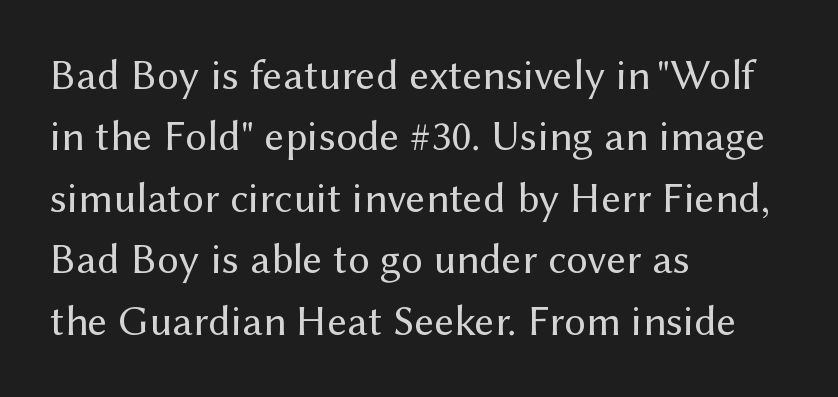
The image shows 43 px regular-weight sans-serif type, upright; set left-aligned, normal line spacing (1.43x), normal letter spacing, not underlined; medium stroke contrast and a medium x-height.
